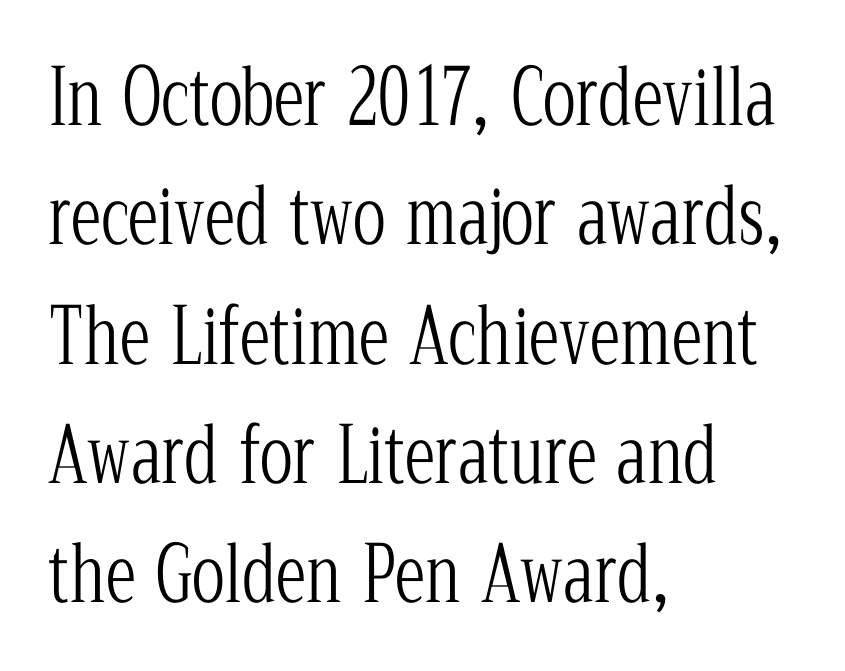
The image shows 77 px light, condensed serif type, upright; set left-aligned, normal line spacing (1.55x), normal letter spacing, not underlined; low stroke contrast and a medium x-height.
